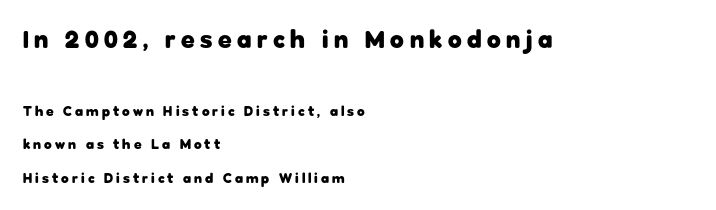
Q: Is the text bold? A: Yes.
Q: Is the text italic (slanted)? A: No, it is upright.
Q: Is the text underlined? A: No.
Q: How is the paragraph aligned? A: Left-aligned.
Q: Is the spacing between letters normal or unusually wide? A: Unusually wide.
Q: Is the spacing between lines tight, normal or loose? A: Loose.
Q: Which block of text is set in a larger size, the first (top) or the second (bottom)? A: The first (top) one.
